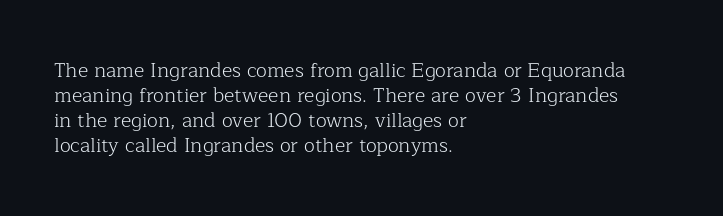
The image shows 20 px text type, upright; set left-aligned, normal line spacing (1.25x), normal letter spacing, not underlined.
